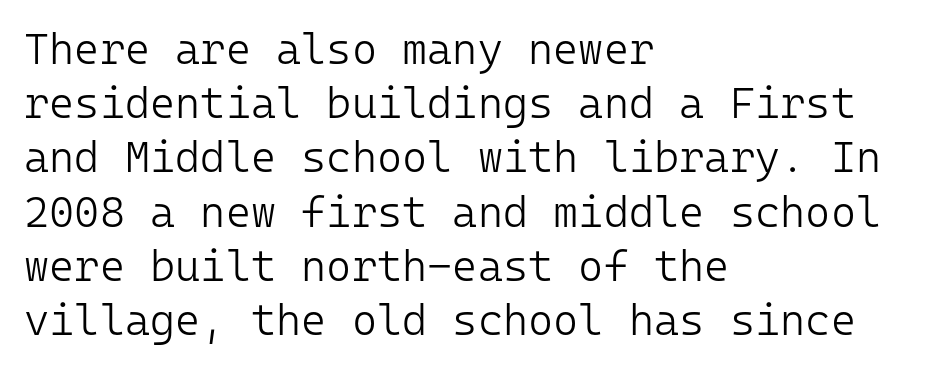
{"serif": "no", "italic": "no", "bold": "no", "weight": "light", "width": "normal", "stroke_contrast": "low", "x_height": "medium", "monospaced": "yes", "underline": "no", "align": "left", "line_spacing": "normal", "line_spacing_ratio": 1.26, "letter_spacing": "normal", "letter_spacing_em": 0.0, "glyph_px": 43}
